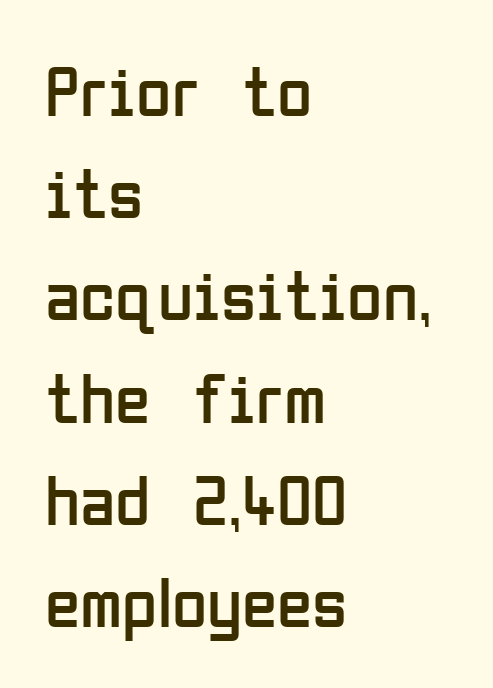
Q: Is the text bold? A: No.
Q: Is the text italic (slanted)? A: No, it is upright.
Q: Is the typeface a serif or a sans-serif typeface? A: Sans-serif.
Q: Is the text underlined? A: No.
Q: How is the paragraph aligned? A: Left-aligned.
Q: Is the spacing between letters normal or unusually wide? A: Normal.
Q: Is the spacing between lines tight, normal or loose? A: Normal.
Q: Width (condensed, normal, or wide)? A: Condensed.
Q: Stroke contrast? A: Low.
Q: x-height? A: Medium.
Q: Monospaced? A: No.
